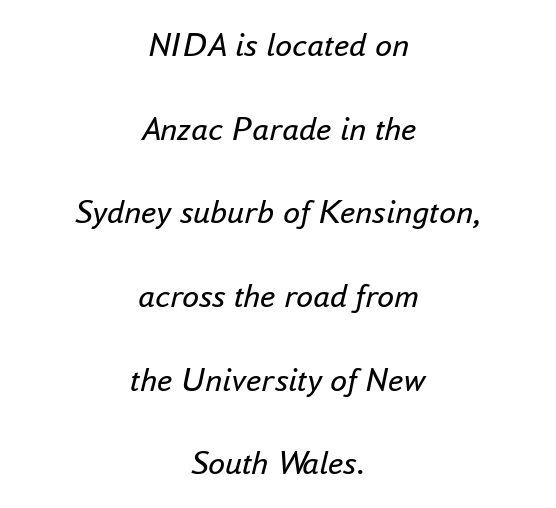
{"italic": "yes", "lean": "right", "slant_degrees": 16, "bold": "no", "weight": "regular", "width": "normal", "stroke_contrast": "low", "x_height": "small", "monospaced": "no", "underline": "no", "align": "center", "line_spacing": "loose", "line_spacing_ratio": 2.46, "letter_spacing": "normal", "letter_spacing_em": 0.0, "glyph_px": 34}
